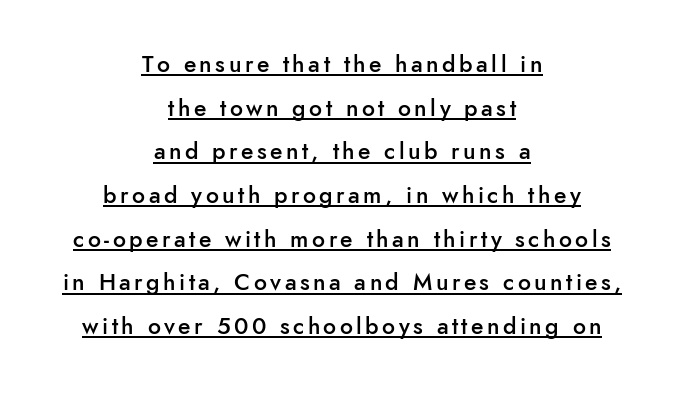
The image shows 23 px text type, upright; set centered, loose line spacing (1.9x), underlined.
